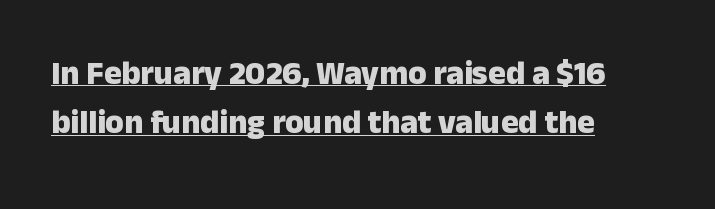
{"serif": "no", "italic": "no", "bold": "yes", "weight": "heavy", "width": "normal", "stroke_contrast": "low", "x_height": "medium", "monospaced": "no", "underline": "yes", "align": "left", "line_spacing": "normal", "line_spacing_ratio": 1.49, "letter_spacing": "normal", "letter_spacing_em": 0.0, "glyph_px": 33}
